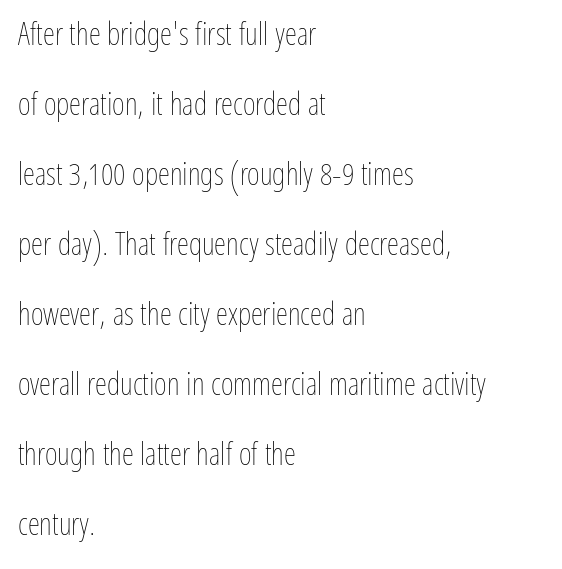
The line-height multiplier appears high, well above default. The string is rendered with underlining switched off. Weight: regular or lighter. Look at the tracking — it's just the regular setting, nothing added.
